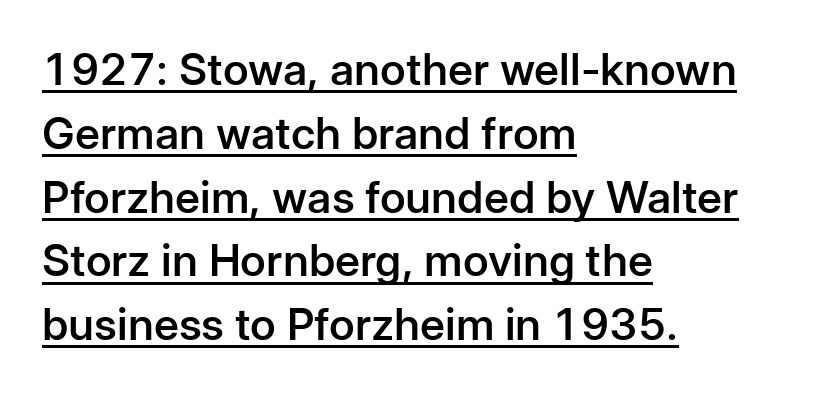
{"serif": "no", "italic": "no", "bold": "semi", "weight": "semibold", "width": "normal", "stroke_contrast": "low", "x_height": "medium", "monospaced": "no", "underline": "yes", "align": "left", "line_spacing": "normal", "line_spacing_ratio": 1.45, "letter_spacing": "normal", "letter_spacing_em": 0.0, "glyph_px": 44}
